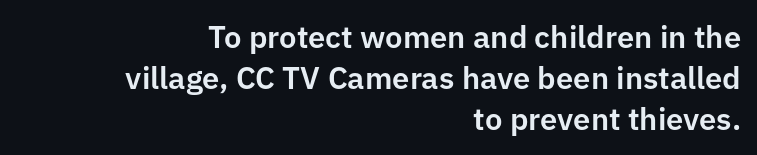
The image shows 31 px sans-serif type, upright; set right-aligned, normal line spacing (1.32x), normal letter spacing, not underlined; low stroke contrast and a medium x-height.
